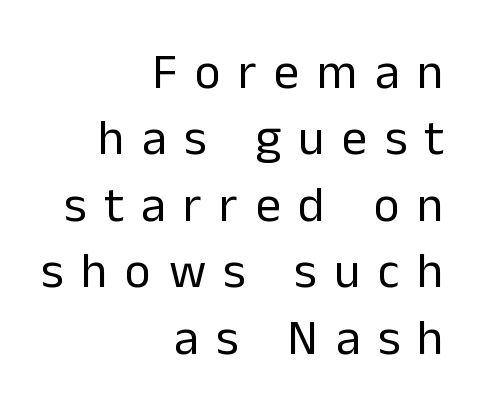
Reading down the block, your eye finds every line finishing at a fixed right position. This rendering widens character spacing well past its baseline value. Decoration check: the copy has no underline. No letter is thick-stroked: the sample isn't bold. Here the designer chose a conventional face with non-uniform glyph widths.
